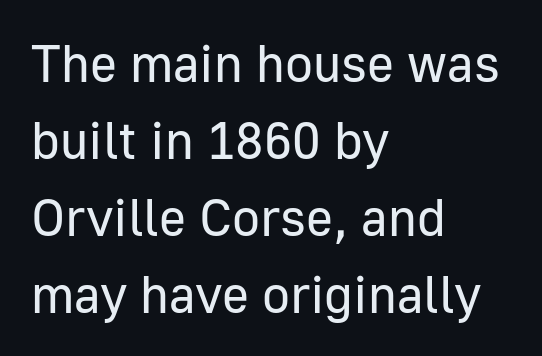
Every stem runs plumb, perpendicular to the baseline. Each stroke keeps to a modest, everyday thickness or less. The letterforms sit shoulder to shoulder at normal distance. The area under the type is left untouched. The passage shown is typed in a proportional face where columns would drift.
